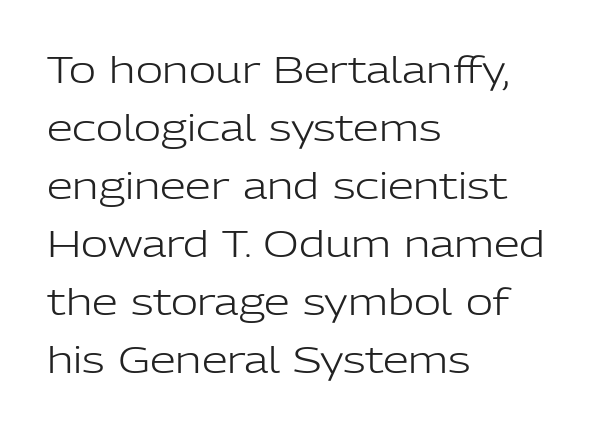
Every stem runs plumb, perpendicular to the baseline. Short note: letters normally spaced. Typeset ragged right — the left edge is the straight one. What's the leading like? Ordinary, nothing unusual. A quiet, ordinary-to-light weight characterises the typeface.
